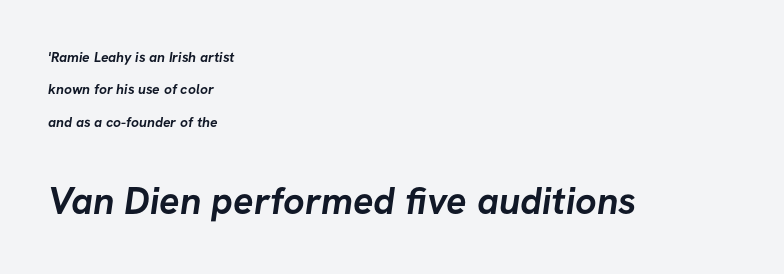
Q: Is the text bold? A: Yes.
Q: Is the typeface a serif or a sans-serif typeface? A: Sans-serif.
Q: Is the text underlined? A: No.
Q: How is the paragraph aligned? A: Left-aligned.
Q: Is the spacing between letters normal or unusually wide? A: Normal.
Q: Is the spacing between lines tight, normal or loose? A: Loose.
Q: Which block of text is set in a larger size, the first (top) or the second (bottom)? A: The second (bottom) one.
Q: Width (condensed, normal, or wide)? A: Normal.
Q: Stroke contrast? A: Low.
Q: x-height? A: Medium.
Q: Monospaced? A: No.
